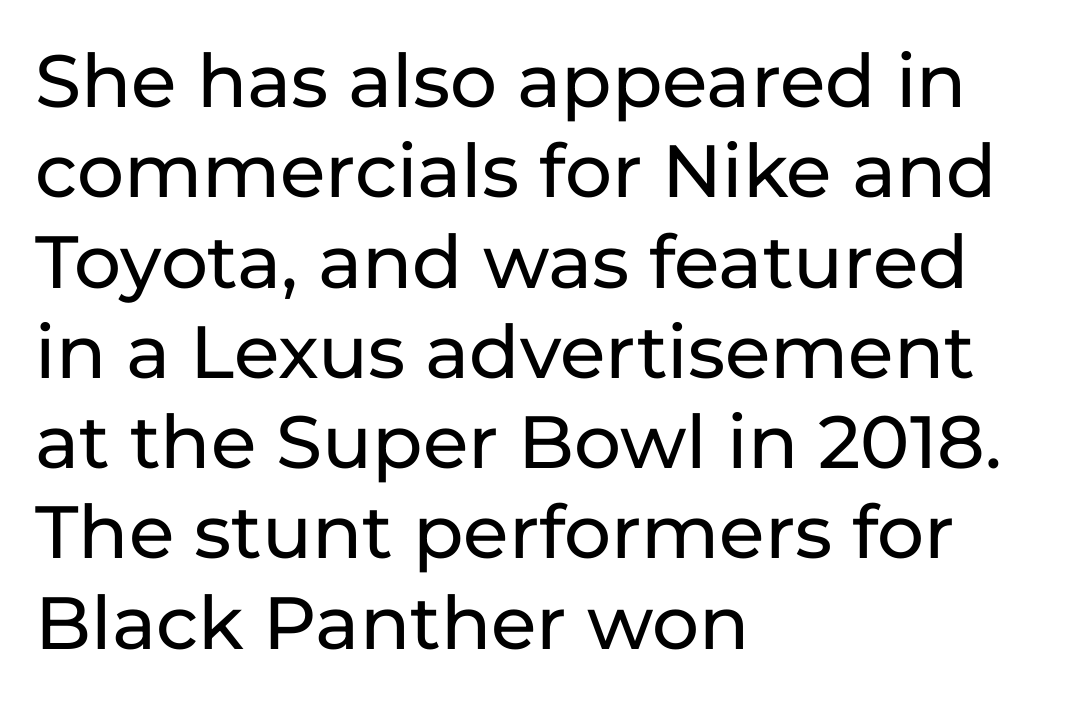
The image shows 74 px sans-serif type, upright; set left-aligned, line spacing 1.22x, normal letter spacing, not underlined; low stroke contrast and a medium x-height.
